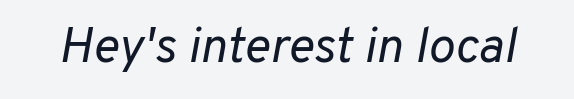
{"italic": "yes", "lean": "right", "slant_degrees": 10, "bold": "no", "weight": "regular", "width": "normal", "stroke_contrast": "low", "x_height": "medium", "monospaced": "no", "underline": "no", "letter_spacing": "normal", "letter_spacing_em": 0.0, "glyph_px": 50}
